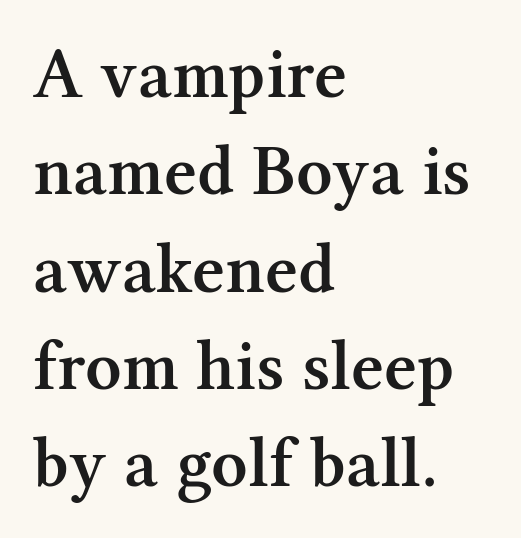
The image shows 71 px semibold serif type, upright; set left-aligned, normal line spacing (1.37x), normal letter spacing, not underlined; medium stroke contrast and a medium x-height.
